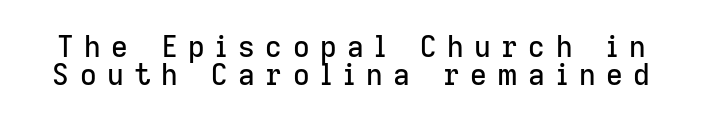
The image shows 29 px sans-serif type, upright; set tight line spacing (0.97x), unusually wide letter spacing (+0.36 em), not underlined; low stroke contrast and a medium x-height.
